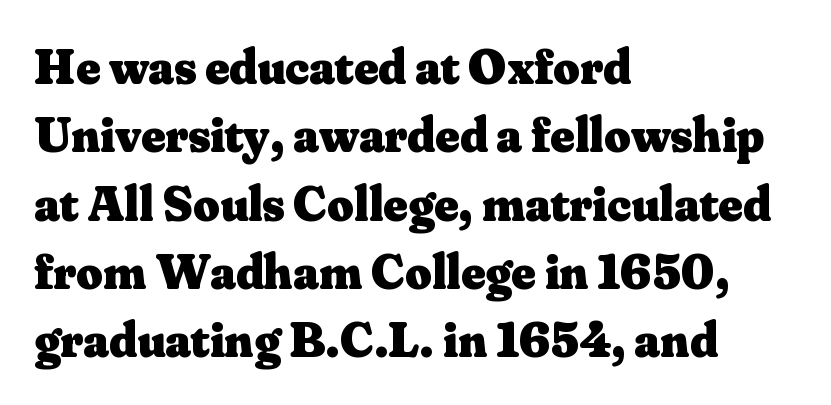
{"serif": "yes", "italic": "no", "bold": "yes", "weight": "heavy", "width": "normal", "stroke_contrast": "medium", "x_height": "small", "monospaced": "no", "underline": "no", "align": "left", "line_spacing": "normal", "line_spacing_ratio": 1.34, "letter_spacing": "normal", "letter_spacing_em": 0.0, "glyph_px": 51}
